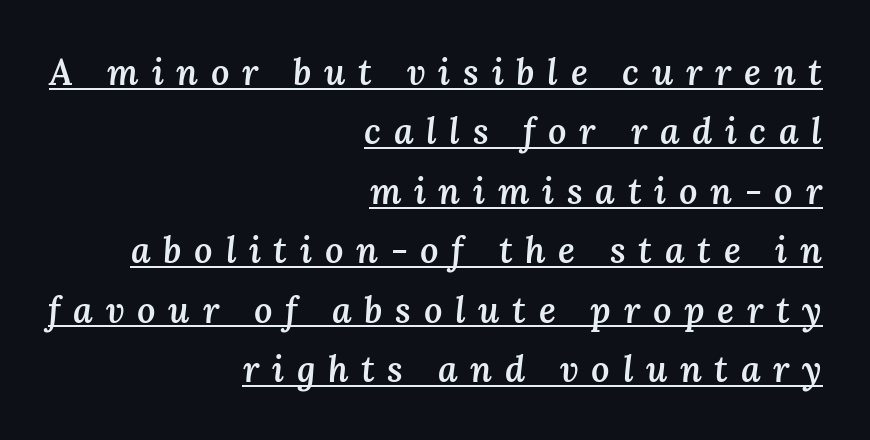
{"italic": "yes", "lean": "right", "slant_degrees": 3, "bold": "semi", "weight": "semibold", "width": "normal", "stroke_contrast": "medium", "x_height": "medium", "monospaced": "no", "underline": "yes", "align": "right", "line_spacing": "normal", "line_spacing_ratio": 1.65, "letter_spacing": "wide", "letter_spacing_em": 0.35, "glyph_px": 36}
